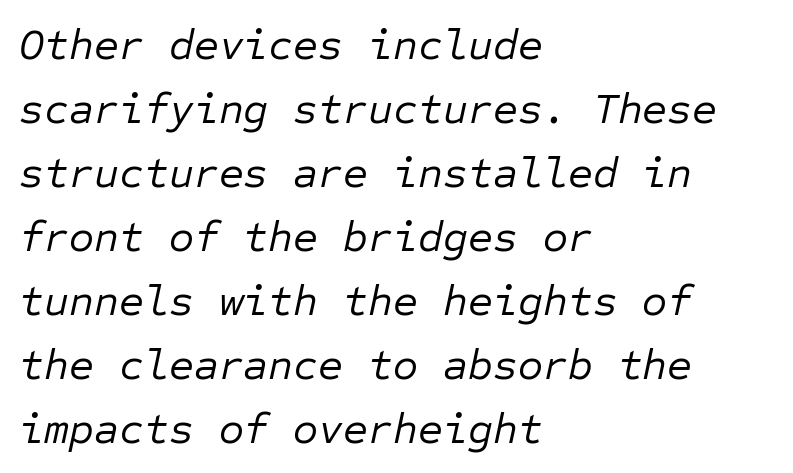
Q: Is the text bold? A: No.
Q: Is the text italic (slanted)? A: Yes, it leans right by about 12 degrees.
Q: Is the text underlined? A: No.
Q: How is the paragraph aligned? A: Left-aligned.
Q: Is the spacing between letters normal or unusually wide? A: Normal.
Q: Is the spacing between lines tight, normal or loose? A: Normal.
Q: Width (condensed, normal, or wide)? A: Normal.
Q: Stroke contrast? A: Low.
Q: x-height? A: Medium.
Q: Monospaced? A: Yes.
